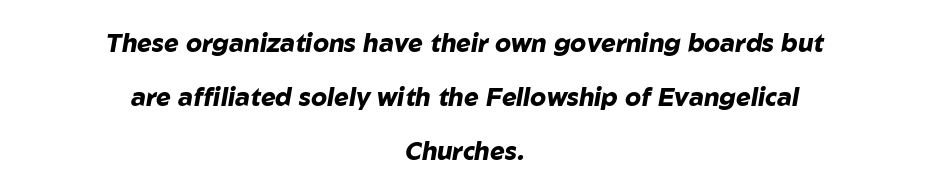
{"italic": "yes", "lean": "right", "slant_degrees": 10, "bold": "yes", "underline": "no", "align": "center", "line_spacing": "loose", "line_spacing_ratio": 2.17, "letter_spacing": "normal", "letter_spacing_em": 0.0, "glyph_px": 25}
